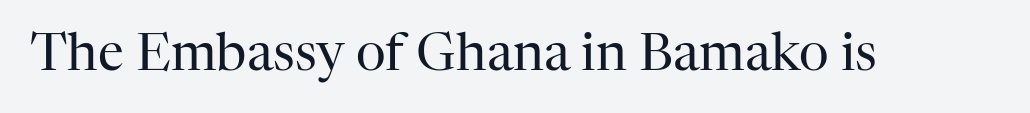
Q: Is the text bold? A: No.
Q: Is the text italic (slanted)? A: No, it is upright.
Q: Is the typeface a serif or a sans-serif typeface? A: Serif.
Q: Is the text underlined? A: No.
Q: Is the spacing between letters normal or unusually wide? A: Normal.
Q: Width (condensed, normal, or wide)? A: Normal.
Q: Stroke contrast? A: High.
Q: x-height? A: Medium.
Q: Monospaced? A: No.
